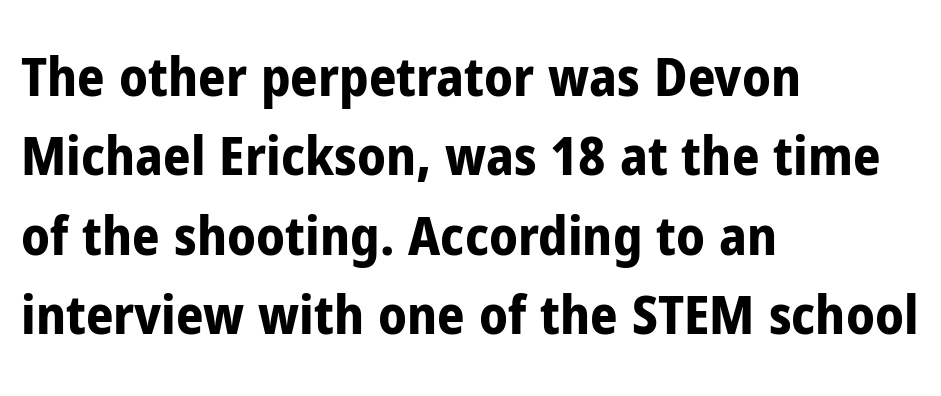
The image shows 54 px bold, condensed sans-serif type, upright; set left-aligned, normal line spacing (1.47x), normal letter spacing, not underlined; low stroke contrast and a medium x-height.
